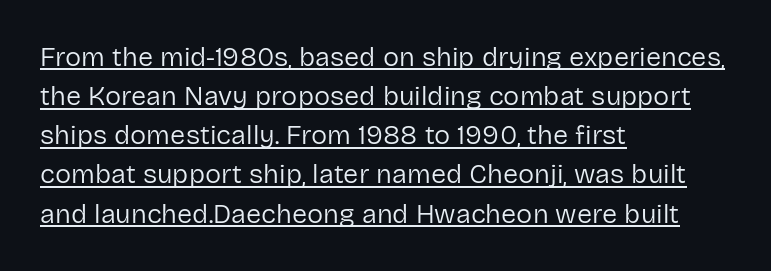
Q: Is the text bold? A: No.
Q: Is the text italic (slanted)? A: No, it is upright.
Q: Is the text underlined? A: Yes.
Q: How is the paragraph aligned? A: Left-aligned.
Q: Is the spacing between letters normal or unusually wide? A: Normal.
Q: Is the spacing between lines tight, normal or loose? A: Normal.
